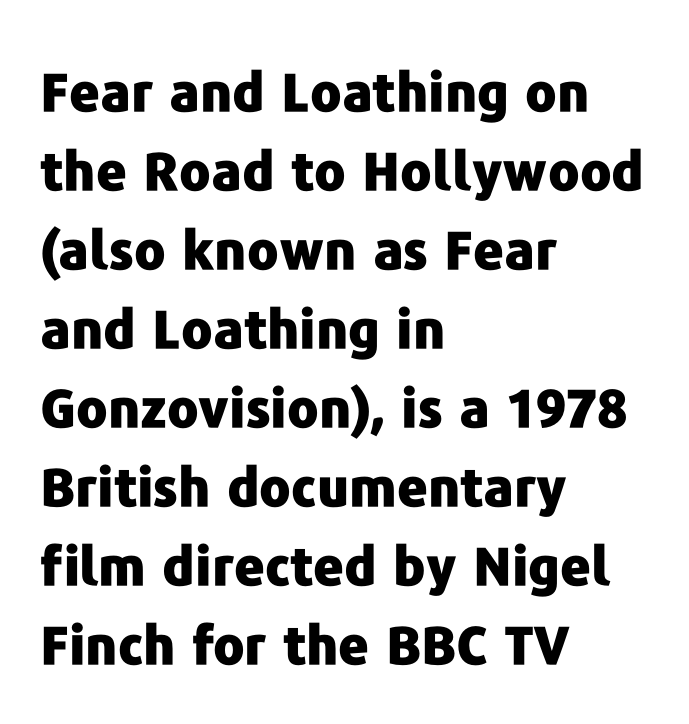
Q: Is the text bold? A: Yes.
Q: Is the text italic (slanted)? A: No, it is upright.
Q: Is the typeface a serif or a sans-serif typeface? A: Sans-serif.
Q: Is the text underlined? A: No.
Q: How is the paragraph aligned? A: Left-aligned.
Q: Is the spacing between letters normal or unusually wide? A: Normal.
Q: Is the spacing between lines tight, normal or loose? A: Normal.
Q: Width (condensed, normal, or wide)? A: Normal.
Q: Stroke contrast? A: Low.
Q: x-height? A: Medium.
Q: Monospaced? A: No.
